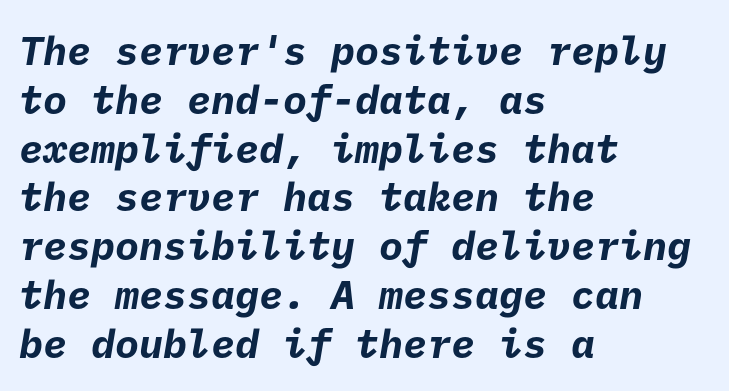
Q: Is the text bold? A: Yes.
Q: Is the typeface a serif or a sans-serif typeface? A: Sans-serif.
Q: Is the text underlined? A: No.
Q: How is the paragraph aligned? A: Left-aligned.
Q: Is the spacing between letters normal or unusually wide? A: Normal.
Q: Width (condensed, normal, or wide)? A: Normal.
Q: Stroke contrast? A: Low.
Q: x-height? A: Medium.
